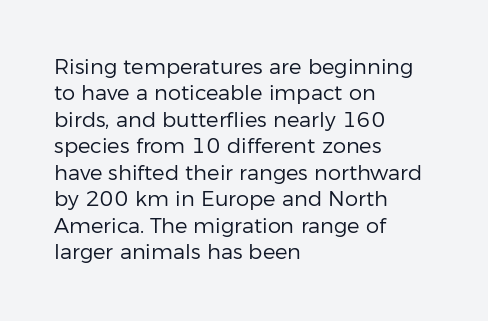
The rendering uses a moderate line-height, typical for paragraphs. Only glyphs here, with clear space below each row. The passage is arranged the way most books set body copy — flush left. Spacing between characters is what you'd get straight out of the box.
